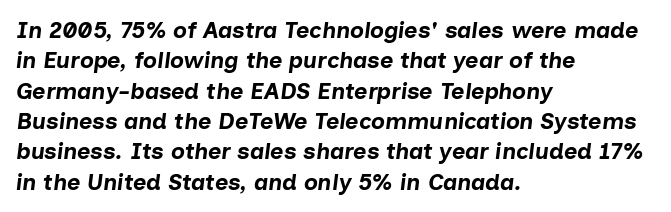
{"italic": "yes", "lean": "right", "slant_degrees": 7, "bold": "yes", "underline": "no", "align": "left", "line_spacing": "normal", "line_spacing_ratio": 1.32, "letter_spacing": "normal", "letter_spacing_em": 0.0, "glyph_px": 23}
